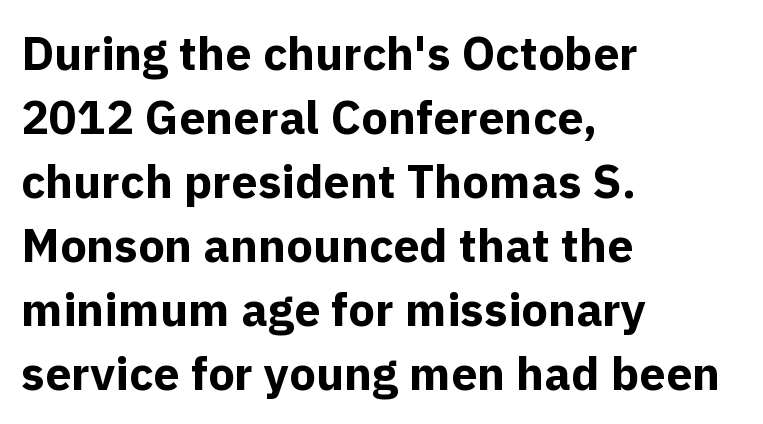
Q: Is the text bold? A: Yes.
Q: Is the text italic (slanted)? A: No, it is upright.
Q: Is the typeface a serif or a sans-serif typeface? A: Sans-serif.
Q: Is the text underlined? A: No.
Q: How is the paragraph aligned? A: Left-aligned.
Q: Is the spacing between letters normal or unusually wide? A: Normal.
Q: Is the spacing between lines tight, normal or loose? A: Normal.
Q: Width (condensed, normal, or wide)? A: Normal.
Q: x-height? A: Medium.
Q: Monospaced? A: No.
